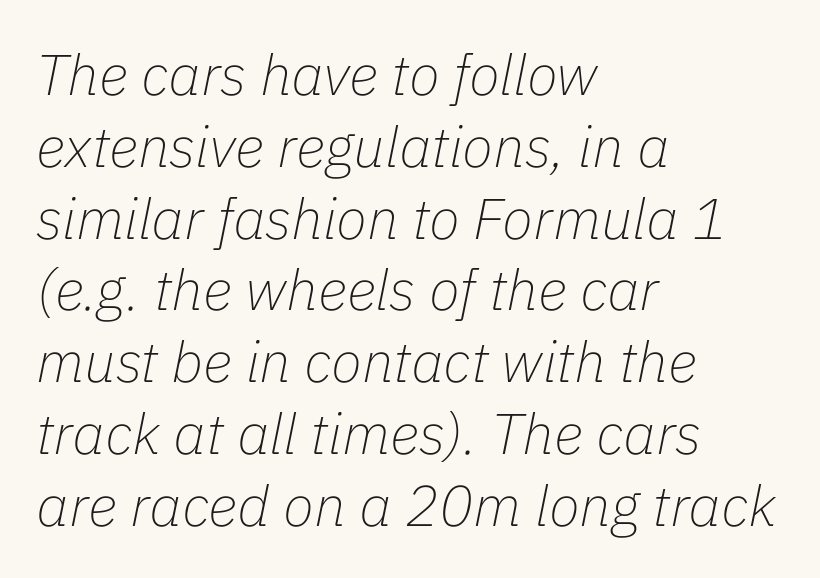
Q: Is the text bold? A: No.
Q: Is the text italic (slanted)? A: Yes, it leans right by about 11 degrees.
Q: Is the text underlined? A: No.
Q: How is the paragraph aligned? A: Left-aligned.
Q: Is the spacing between letters normal or unusually wide? A: Normal.
Q: Is the spacing between lines tight, normal or loose? A: Normal.
Q: Width (condensed, normal, or wide)? A: Normal.
Q: Stroke contrast? A: Low.
Q: x-height? A: Medium.
Q: Monospaced? A: No.
